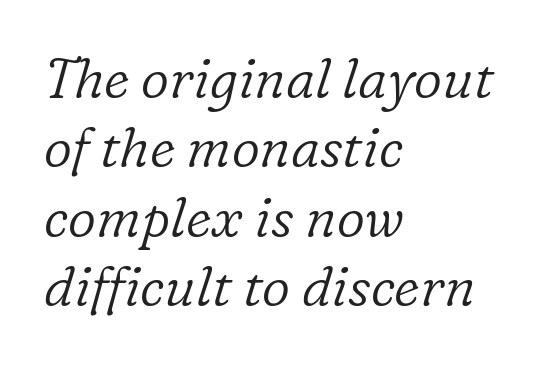
This block has exactly the height ordinary leading produces. Character widths vary here, with narrow letters taking less room than wide ones. Ink coverage per letter is moderate at most. No word sits above an underline. When letters slant like this, we call the style italic. A serif font was chosen for this passage.
